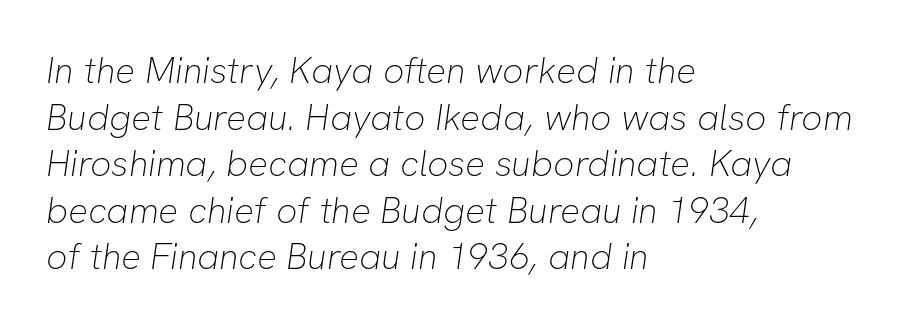
Typeset ragged right — the left edge is the straight one. Note the varied advance widths — an 'i' is clearly narrower than an 'm'. The zone under the glyphs is completely vacant. Stems here are at most as thick as an everyday book face. Check where the strokes stop: nothing finishes them off — pure sans. The rendering keeps characters at their native spacing.
